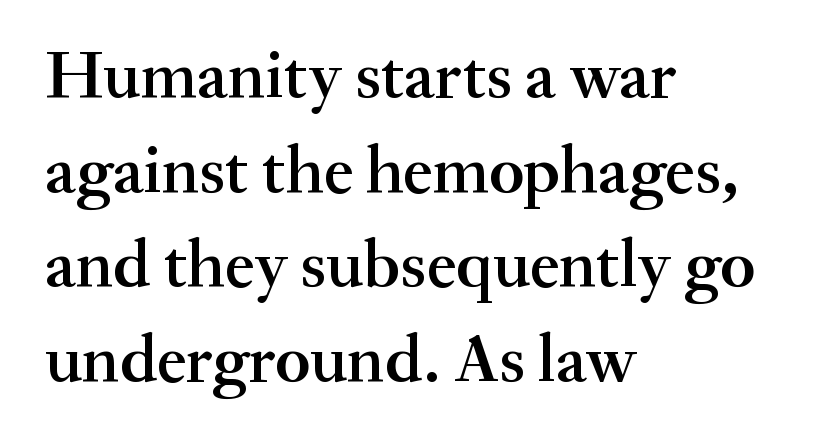
Note the varied advance widths — an 'i' is clearly narrower than an 'm'. The axis of the letterforms is exactly vertical. This is moderately heavy type, rendered in semibold. There is no visible air inserted between adjacent glyphs. Check the space under the baseline: it is left empty.
